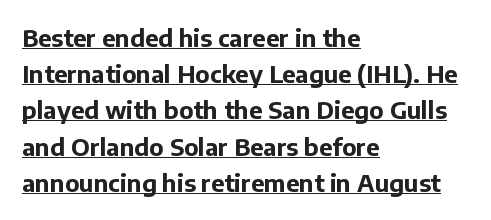
Rendered with straight, roman letterforms. The horizontal fit of the characters is conventional and even. The font is running at its bold setting. These lines are set flush left with a ragged right edge.
